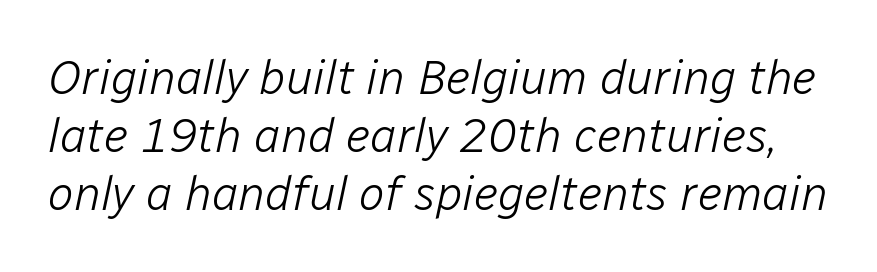
{"italic": "yes", "lean": "right", "slant_degrees": 12, "bold": "no", "weight": "light", "width": "normal", "stroke_contrast": "low", "x_height": "medium", "monospaced": "no", "underline": "no", "line_spacing_ratio": 1.21, "letter_spacing": "normal", "letter_spacing_em": 0.0, "glyph_px": 48}
